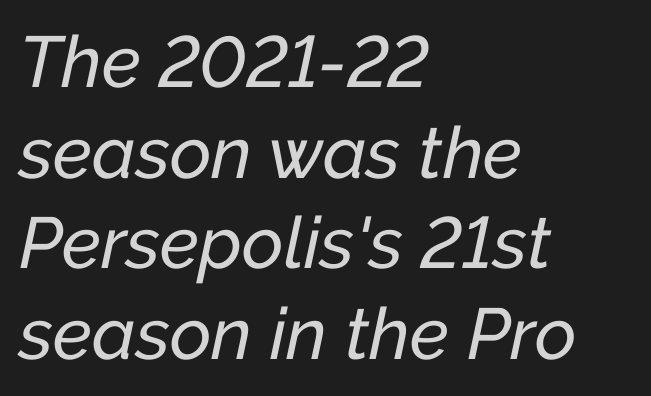
{"italic": "yes", "lean": "right", "slant_degrees": 12, "width": "normal", "stroke_contrast": "low", "x_height": "medium", "monospaced": "no", "underline": "no", "align": "left", "line_spacing": "normal", "line_spacing_ratio": 1.26, "letter_spacing": "normal", "letter_spacing_em": 0.0, "glyph_px": 72}
